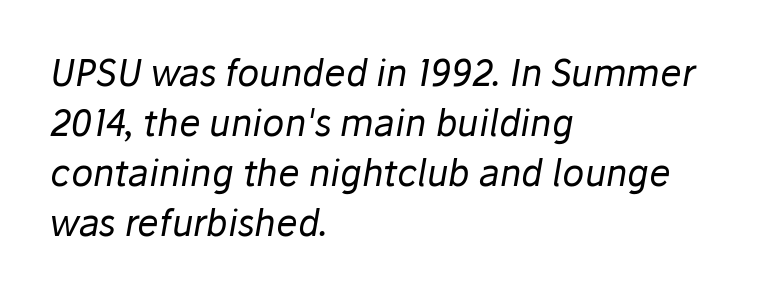
{"italic": "yes", "lean": "right", "slant_degrees": 10, "bold": "no", "weight": "regular", "width": "normal", "stroke_contrast": "low", "x_height": "medium", "monospaced": "no", "underline": "no", "align": "left", "line_spacing": "normal", "line_spacing_ratio": 1.39, "letter_spacing": "normal", "letter_spacing_em": 0.0, "glyph_px": 36}
